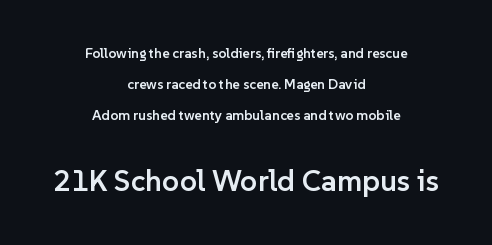
The image shows 30 px semibold sans-serif type, upright; set centered, loose line spacing (2.22x), normal letter spacing, not underlined; the second (bottom) block is 2.14x larger; low stroke contrast and a medium x-height.
